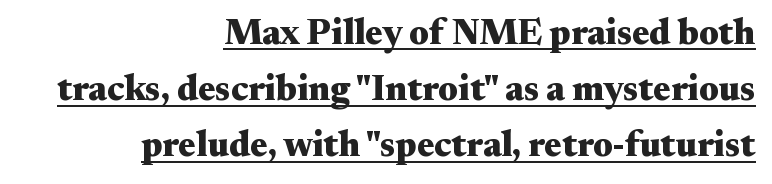
{"serif": "yes", "italic": "no", "bold": "yes", "weight": "heavy", "width": "wide", "stroke_contrast": "medium", "x_height": "small", "monospaced": "no", "underline": "yes", "align": "right", "line_spacing": "normal", "line_spacing_ratio": 1.56, "letter_spacing": "normal", "letter_spacing_em": 0.0, "glyph_px": 36}
